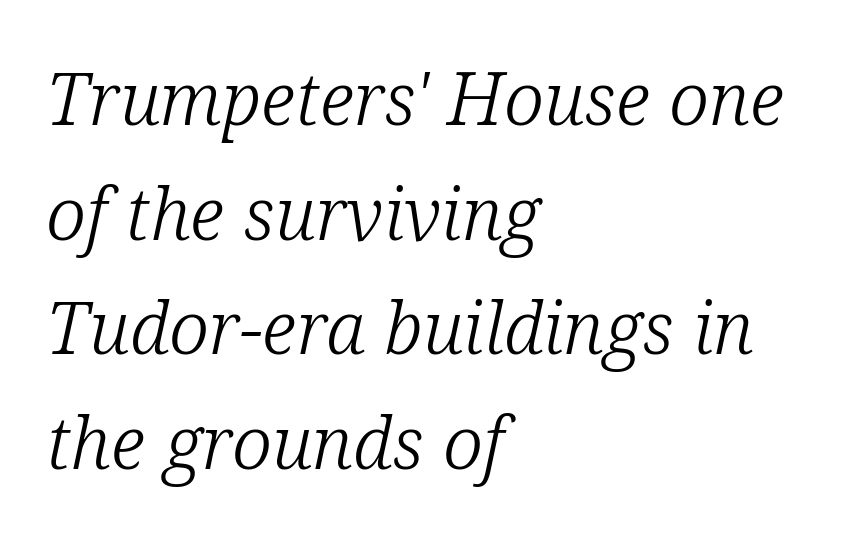
The image shows 73 px light serif type, italic (leaning right); set left-aligned, normal line spacing (1.57x), normal letter spacing, not underlined; low stroke contrast and a medium x-height.
